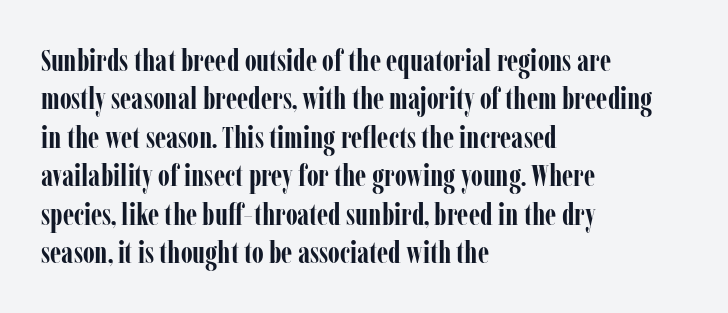
The specimen omits any rule beneath the text block's lines. Which margin do the lines hug? The left one — the right edge is uneven. Quick note: not italic, upright. Observe the ordinary spacing: letters are neighbours, not strangers. The passage shown is typeset with a serif family.
